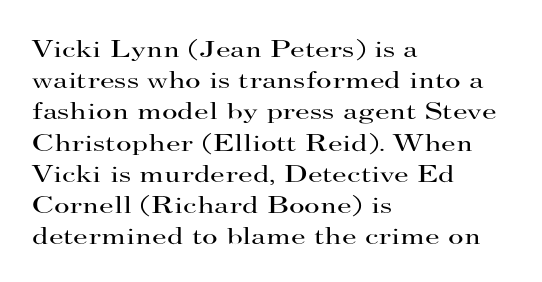
The image shows 24 px text type, upright; set left-aligned, normal line spacing (1.3x), normal letter spacing, not underlined.
